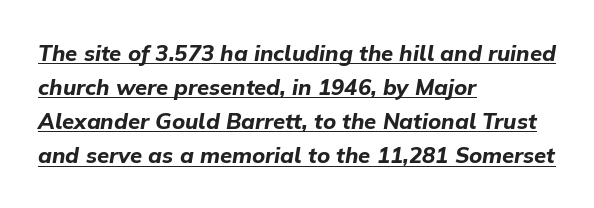
The image shows 22 px bold type, italic (leaning right); set left-aligned, normal line spacing (1.55x), normal letter spacing, underlined.
